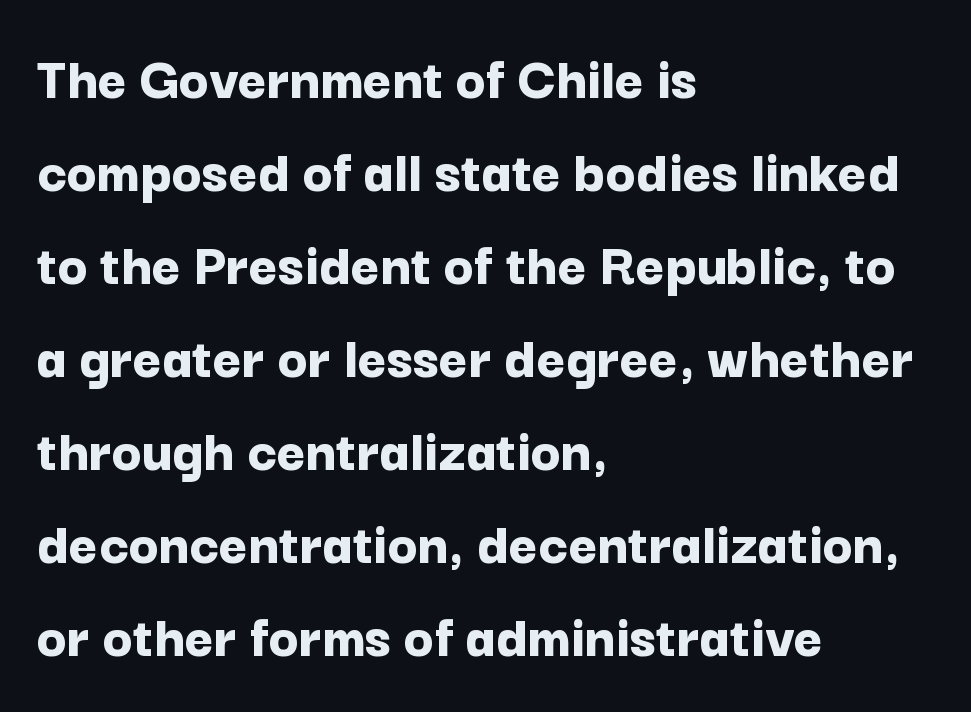
Q: Is the text bold? A: Yes.
Q: Is the text italic (slanted)? A: No, it is upright.
Q: Is the typeface a serif or a sans-serif typeface? A: Sans-serif.
Q: Is the text underlined? A: No.
Q: How is the paragraph aligned? A: Left-aligned.
Q: Is the spacing between letters normal or unusually wide? A: Normal.
Q: Is the spacing between lines tight, normal or loose? A: Normal.
Q: Width (condensed, normal, or wide)? A: Normal.
Q: Stroke contrast? A: Low.
Q: x-height? A: Medium.
Q: Monospaced? A: No.
